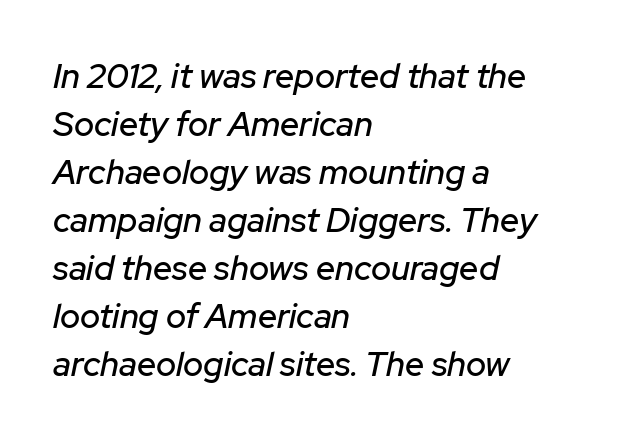
The image shows 34 px text type, italic (leaning right); set left-aligned, normal line spacing (1.41x), normal letter spacing, not underlined; low stroke contrast and a medium x-height.
